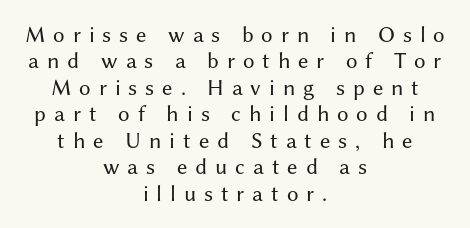
Q: Is the text bold? A: No.
Q: Is the text italic (slanted)? A: No, it is upright.
Q: Is the text underlined? A: No.
Q: How is the paragraph aligned? A: Centered.
Q: Is the spacing between letters normal or unusually wide? A: Unusually wide.
Q: Is the spacing between lines tight, normal or loose? A: Tight.
